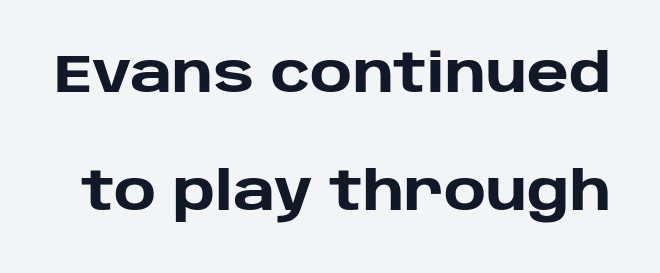
The image shows 53 px heavy sans-serif type, upright; set loose line spacing (2.23x), normal letter spacing, not underlined; low stroke contrast and a large x-height.
